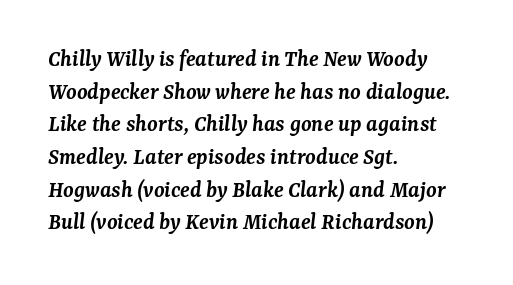
Nothing unusual about the tracking: characters are spaced as the font intends. The strokes are fattened partway — semibold, not bold. The rendering anchors every line to the left-hand side. Is the type slanted? Yes — the strokes lean at a clear angle. Compared with typical paragraphs, the rows here are spaced about the same.
